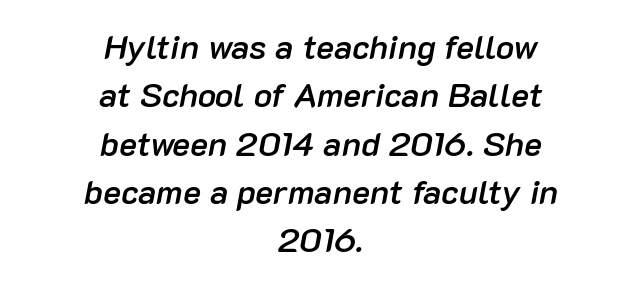
Q: Is the text bold? A: Semi-bold.
Q: Is the text italic (slanted)? A: Yes, it leans right by about 10 degrees.
Q: Is the text underlined? A: No.
Q: How is the paragraph aligned? A: Centered.
Q: Is the spacing between letters normal or unusually wide? A: Normal.
Q: Is the spacing between lines tight, normal or loose? A: Normal.
Q: Width (condensed, normal, or wide)? A: Normal.
Q: Stroke contrast? A: Low.
Q: x-height? A: Medium.
Q: Monospaced? A: No.
